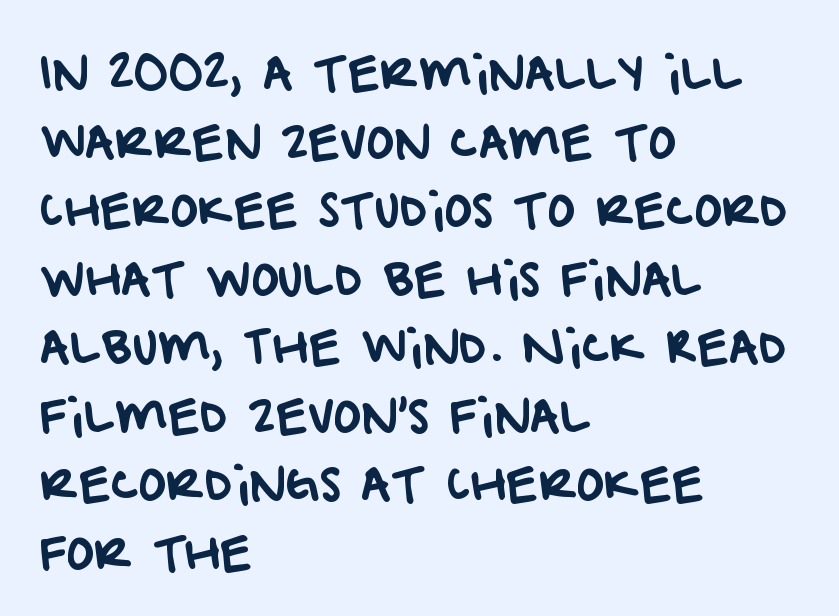
I'd call this a sans setting — the letters go barefoot. The words here are not underlined. Is the letter spacing exaggerated? No — it looks like the ordinary default. This sample has the flowing, uneven cadence of proportional lettering. The compositor pushed each line to the left boundary.
